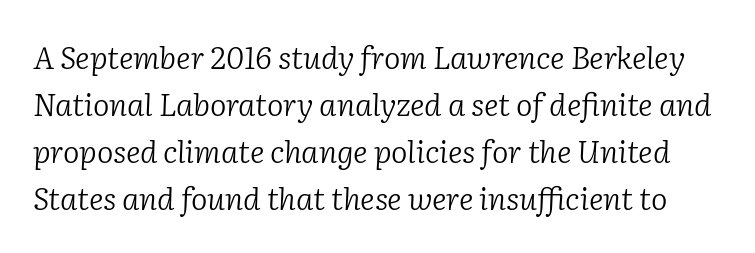
Q: Is the text bold? A: No.
Q: Is the text italic (slanted)? A: Yes, it leans right by about 2 degrees.
Q: Is the typeface a serif or a sans-serif typeface? A: Serif.
Q: Is the text underlined? A: No.
Q: Is the spacing between letters normal or unusually wide? A: Normal.
Q: Is the spacing between lines tight, normal or loose? A: Normal.
Q: Width (condensed, normal, or wide)? A: Normal.
Q: Stroke contrast? A: Low.
Q: x-height? A: Medium.
Q: Monospaced? A: No.
